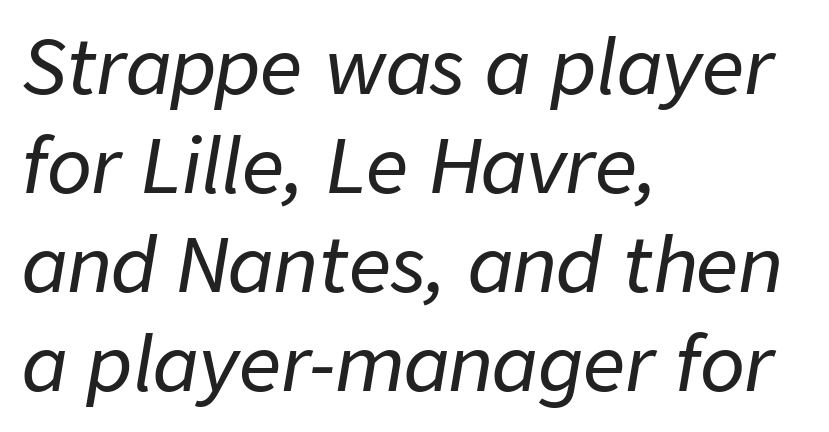
Q: Is the text italic (slanted)? A: Yes, it leans right by about 9 degrees.
Q: Is the text underlined? A: No.
Q: How is the paragraph aligned? A: Left-aligned.
Q: Is the spacing between letters normal or unusually wide? A: Normal.
Q: Is the spacing between lines tight, normal or loose? A: Normal.
Q: Width (condensed, normal, or wide)? A: Normal.
Q: Stroke contrast? A: Low.
Q: x-height? A: Medium.
Q: Monospaced? A: No.
